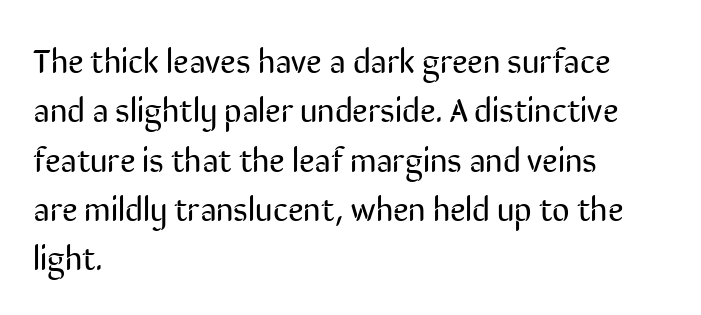
Q: Is the text bold? A: No.
Q: Is the text italic (slanted)? A: No, it is upright.
Q: Is the typeface a serif or a sans-serif typeface? A: Sans-serif.
Q: Is the text underlined? A: No.
Q: How is the paragraph aligned? A: Left-aligned.
Q: Is the spacing between letters normal or unusually wide? A: Normal.
Q: Is the spacing between lines tight, normal or loose? A: Normal.
Q: Width (condensed, normal, or wide)? A: Condensed.
Q: Stroke contrast? A: Low.
Q: x-height? A: Medium.
Q: Monospaced? A: No.
